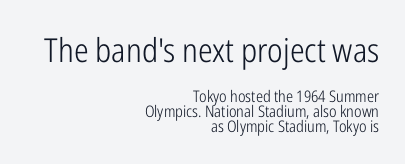
The image shows 33 px light, condensed sans-serif type, upright; set right-aligned, tight line spacing (0.95x), normal letter spacing, not underlined; the first (top) block is 2.06x larger; low stroke contrast and a medium x-height.
